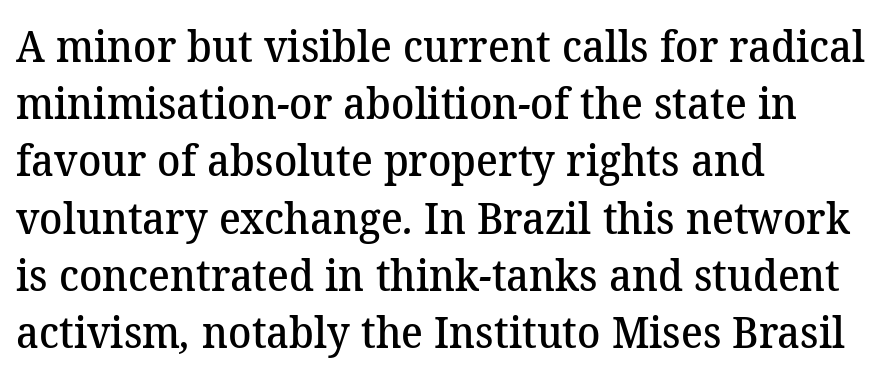
The image shows 43 px semibold serif type; set left-aligned, normal line spacing (1.33x), normal letter spacing, not underlined; medium stroke contrast and a medium x-height.
